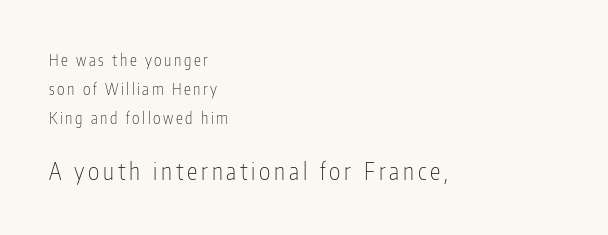
Q: Is the text bold? A: No.
Q: Is the text italic (slanted)? A: No, it is upright.
Q: Is the text underlined? A: No.
Q: How is the paragraph aligned? A: Left-aligned.
Q: Which block of text is set in a larger size, the first (top) or the second (bottom)? A: The second (bottom) one.
